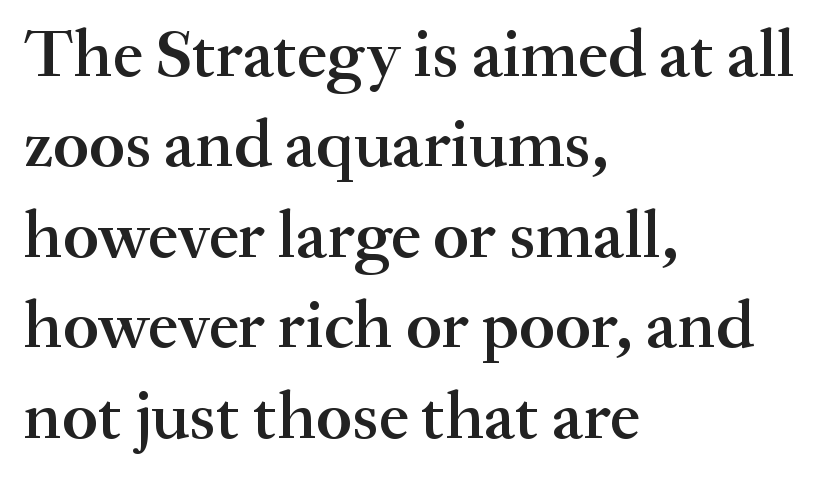
The area under the type is left untouched. Stems and bowls a touch heavier than normal — semibold. Reading down the block, your eye returns to a fixed left position each line. Designer's note — italics off, roman on.
